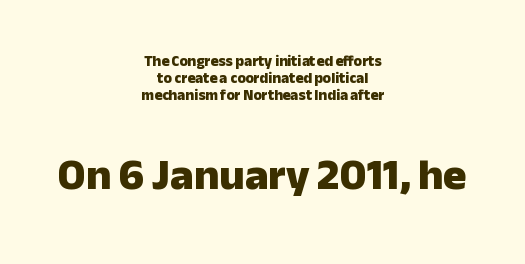
The image shows 44 px heavy sans-serif type, upright; set centered, tight line spacing (1.15x), normal letter spacing, not underlined; the second (bottom) block is 2.93x larger; low stroke contrast and a medium x-height.
